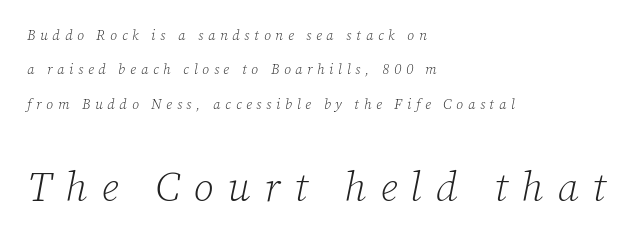
Q: Is the text bold? A: No.
Q: Is the text italic (slanted)? A: Yes, it leans right by about 12 degrees.
Q: Is the typeface a serif or a sans-serif typeface? A: Serif.
Q: Is the text underlined? A: No.
Q: How is the paragraph aligned? A: Left-aligned.
Q: Is the spacing between letters normal or unusually wide? A: Unusually wide.
Q: Is the spacing between lines tight, normal or loose? A: Loose.
Q: Which block of text is set in a larger size, the first (top) or the second (bottom)? A: The second (bottom) one.
Q: Width (condensed, normal, or wide)? A: Normal.
Q: Stroke contrast? A: Low.
Q: x-height? A: Medium.
Q: Monospaced? A: No.
